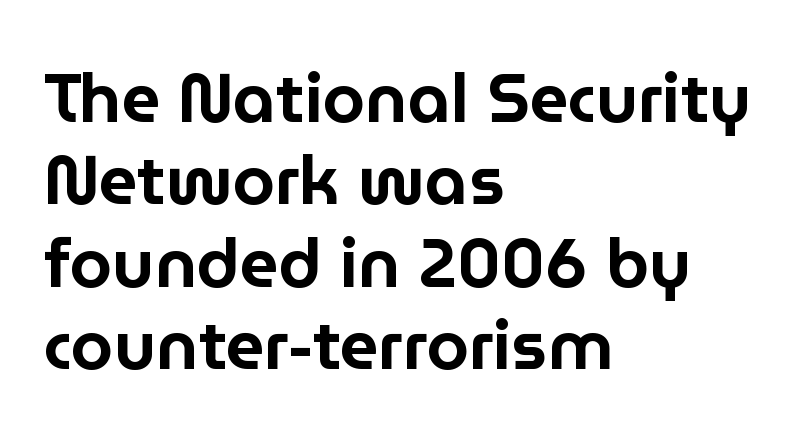
The image shows 68 px sans-serif type, upright; set left-aligned, line spacing 1.21x, normal letter spacing, not underlined; low stroke contrast and a medium x-height.
